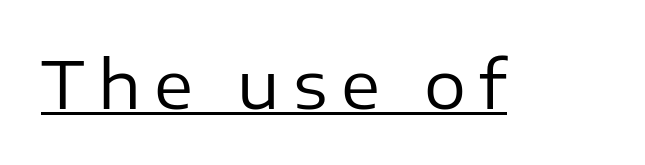
The image shows 66 px regular-weight sans-serif type, upright; set unusually wide letter spacing (+0.2 em), underlined; low stroke contrast and a medium x-height.
